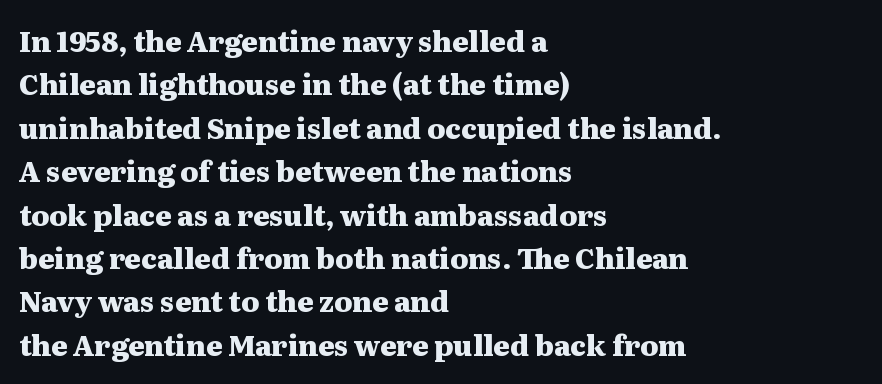
The image shows 28 px heavy, wide serif type, upright; set left-aligned, normal line spacing (1.55x), normal letter spacing, not underlined; medium stroke contrast and a medium x-height.
